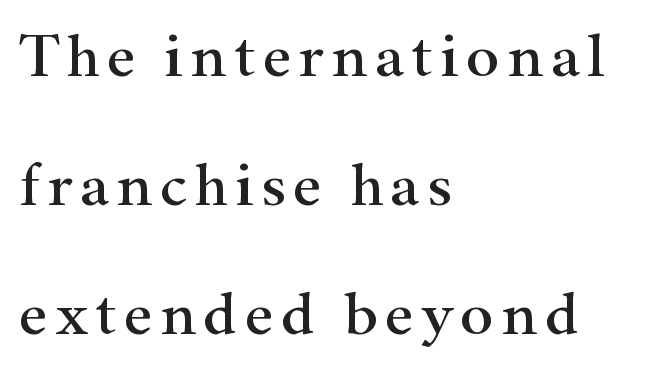
The image shows 63 px wide serif type, upright; set left-aligned, loose line spacing (2.05x), not underlined; high stroke contrast and a small x-height.
